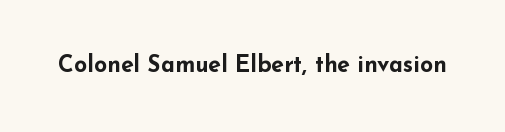
The image shows 23 px bold type, upright; set normal letter spacing, not underlined.
